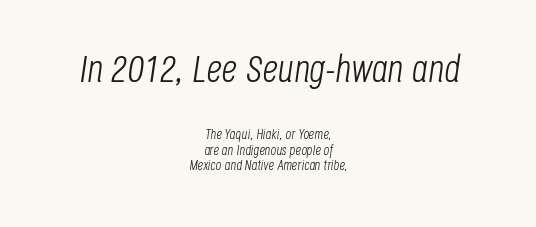
Italic? Definitely — the glyphs are oblique. Which chunk is bigger? The first one — the top block dwarfs the bottom. The type is set solid horizontally, with unmodified tracking. Layout note: lines centered.
